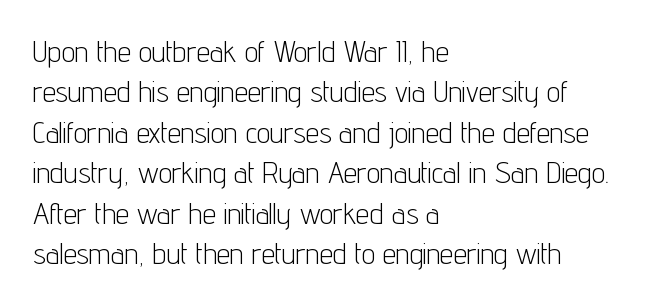
Q: Is the text bold? A: No.
Q: Is the text italic (slanted)? A: No, it is upright.
Q: Is the typeface a serif or a sans-serif typeface? A: Sans-serif.
Q: Is the text underlined? A: No.
Q: How is the paragraph aligned? A: Left-aligned.
Q: Is the spacing between letters normal or unusually wide? A: Normal.
Q: Is the spacing between lines tight, normal or loose? A: Normal.
Q: Width (condensed, normal, or wide)? A: Condensed.
Q: Stroke contrast? A: Low.
Q: x-height? A: Medium.
Q: Monospaced? A: No.
